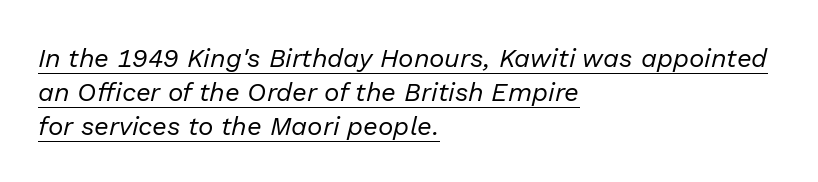
Q: Is the text bold? A: No.
Q: Is the text italic (slanted)? A: Yes, it leans right by about 13 degrees.
Q: Is the text underlined? A: Yes.
Q: How is the paragraph aligned? A: Left-aligned.
Q: Is the spacing between letters normal or unusually wide? A: Normal.
Q: Is the spacing between lines tight, normal or loose? A: Normal.
